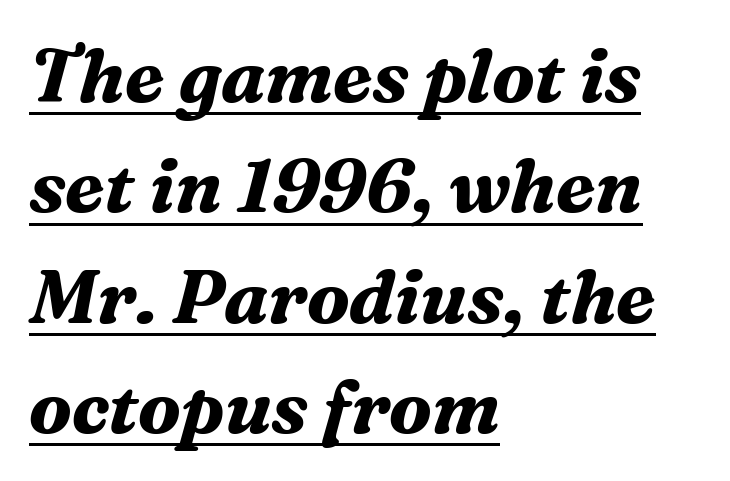
The image shows 74 px bold serif type, italic (leaning right); set left-aligned, normal line spacing (1.49x), normal letter spacing, underlined; medium stroke contrast and a medium x-height.
